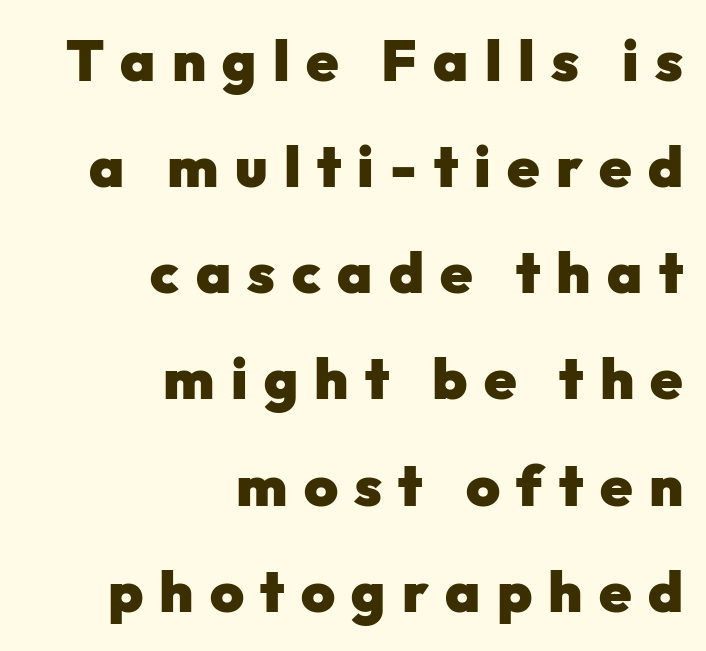
The image shows 58 px heavy sans-serif type, upright; set right-aligned, line spacing 1.83x, unusually wide letter spacing (+0.28 em), not underlined; low stroke contrast and a medium x-height.
